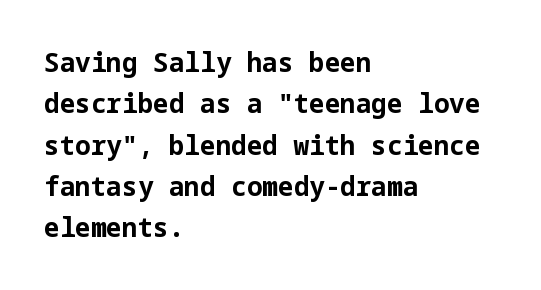
The image shows 26 px bold type, upright; set left-aligned, normal line spacing (1.59x), normal letter spacing, not underlined.
